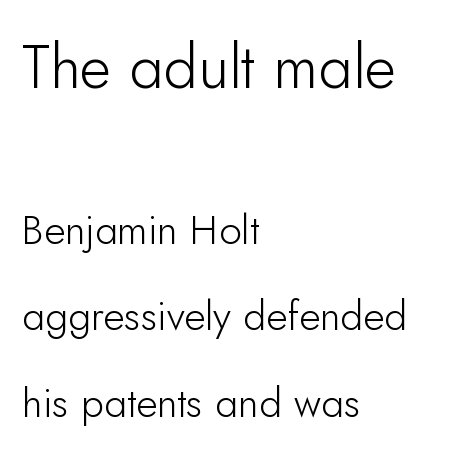
The image shows 61 px light sans-serif type, upright; set left-aligned, loose line spacing (2.11x), normal letter spacing, not underlined; the first (top) block is 1.49x larger; low stroke contrast and a small x-height.
